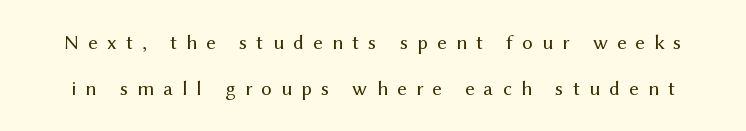
{"italic": "no", "bold": "no", "underline": "no", "line_spacing": "loose", "line_spacing_ratio": 2.17, "letter_spacing": "wide", "letter_spacing_em": 0.43, "glyph_px": 21}
